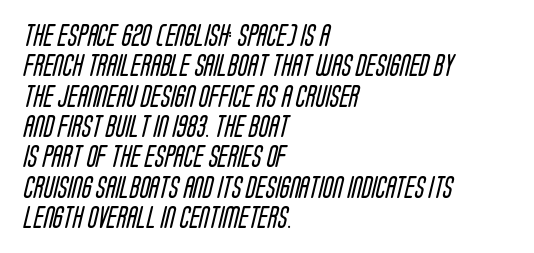
Honestly, the letter spacing is just normal — you wouldn't notice it. Each line starts at the same left margin while the right side varies. Interline gaps are of average width in this sample. Stroke thickness stays within the range of a standard reading face or lighter. Decoration check: the copy has no underline.
